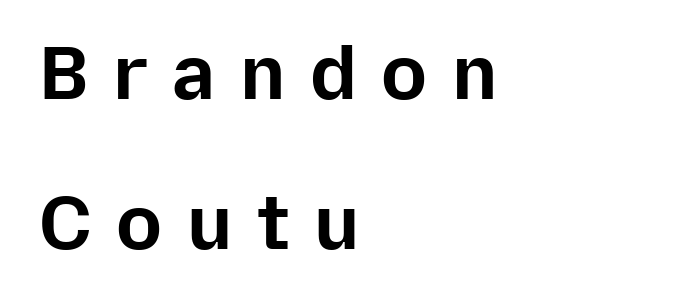
Compared with typical paragraphs, the rows here are farther apart. Unmarked baselines from the first word to the last. The letters advance in unequal steps, a hallmark of proportional type. Unlike italic type, these characters show no tilt at all.
